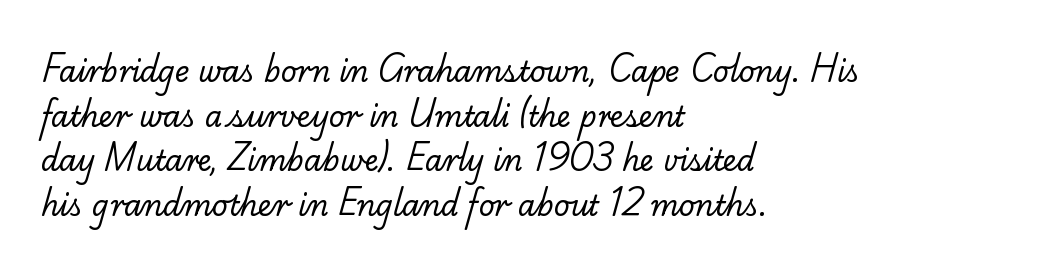
The type is set solid horizontally, with unmodified tracking. Vertical spacing — default. Looks like regular typesetting: each glyph gets only the width it needs. The specimen omits any rule beneath the text block's lines.
